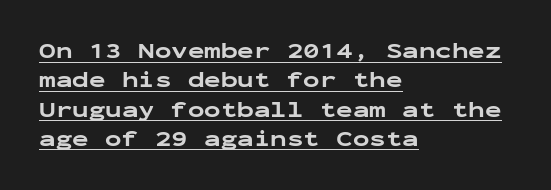
The image shows 22 px bold type, upright; set left-aligned, normal line spacing (1.33x), normal letter spacing, underlined.
